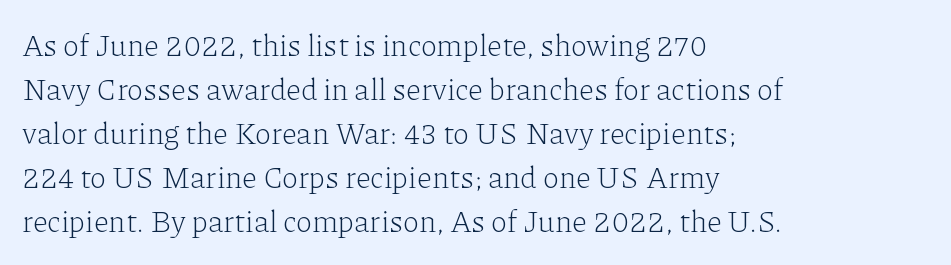
Q: Is the text bold? A: No.
Q: Is the text italic (slanted)? A: No, it is upright.
Q: Is the typeface a serif or a sans-serif typeface? A: Serif.
Q: Is the text underlined? A: No.
Q: How is the paragraph aligned? A: Left-aligned.
Q: Is the spacing between letters normal or unusually wide? A: Normal.
Q: Is the spacing between lines tight, normal or loose? A: Normal.
Q: Width (condensed, normal, or wide)? A: Normal.
Q: Stroke contrast? A: Low.
Q: x-height? A: Medium.
Q: Monospaced? A: No.
